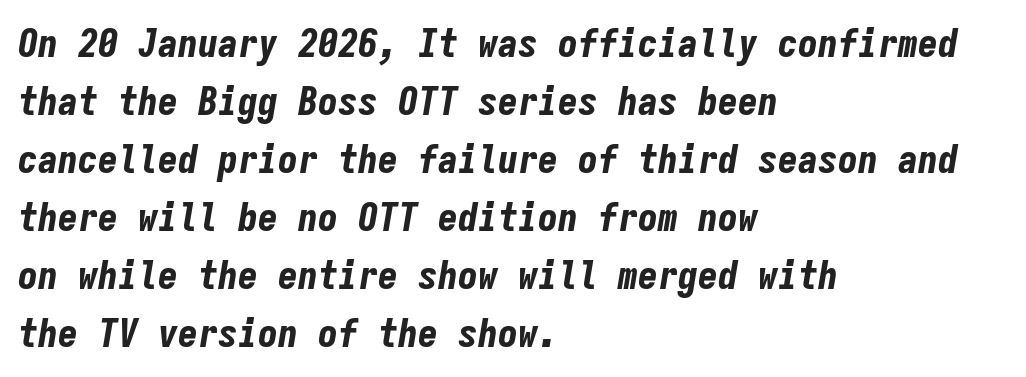
Decoration check: the copy has no underline. Regular leading. You can tell it's italic because the verticals aren't actually vertical. This sample is left-justified, so line endings fall wherever the words run out. You could count columns in this text — the font is strictly monospaced. Honestly, the letter spacing is just normal — you wouldn't notice it.
